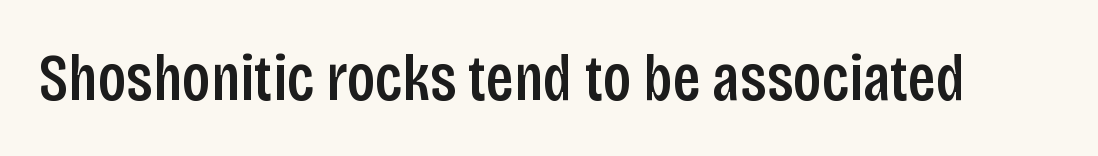
Q: Is the text italic (slanted)? A: No, it is upright.
Q: Is the typeface a serif or a sans-serif typeface? A: Sans-serif.
Q: Is the text underlined? A: No.
Q: Is the spacing between letters normal or unusually wide? A: Normal.
Q: Width (condensed, normal, or wide)? A: Condensed.
Q: Stroke contrast? A: Low.
Q: x-height? A: Large.
Q: Monospaced? A: No.
